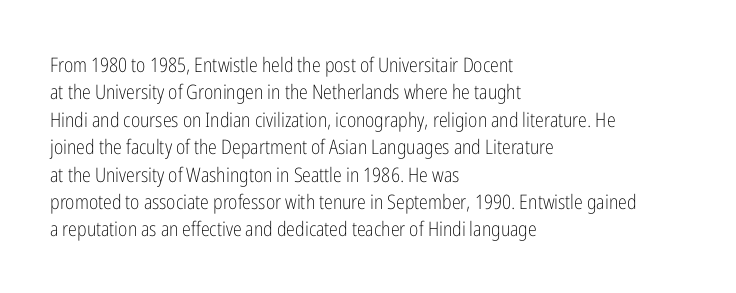
{"italic": "no", "bold": "no", "underline": "no", "align": "left", "line_spacing": "normal", "line_spacing_ratio": 1.37, "letter_spacing": "normal", "letter_spacing_em": 0.0, "glyph_px": 20}
